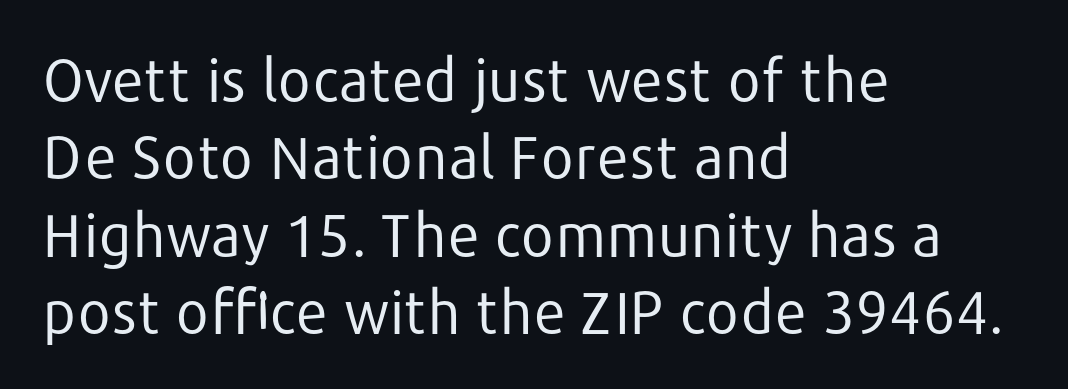
The face used here is proportionally spaced, like ordinary book or web type. Counters stay open thanks to moderate or lighter strokes. The horizontal fit of the characters is conventional and even. Examine the stroke ends and you'll find no serifs.
